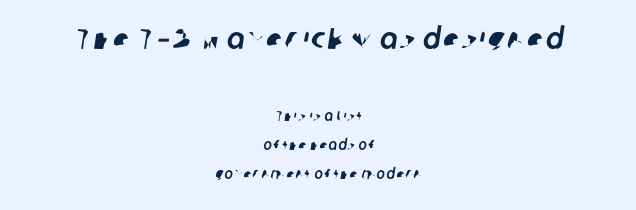
{"serif": "no", "width": "normal", "stroke_contrast": "low", "x_height": "medium", "monospaced": "no", "underline": "no", "align": "center", "line_spacing": "loose", "line_spacing_ratio": 2.09, "larger_block": "first", "size_ratio": 2.07, "glyph_px": 29}
